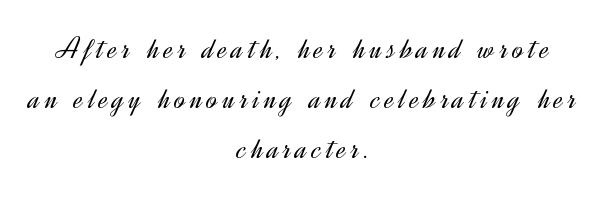
{"serif": "no", "bold": "no", "weight": "light", "width": "normal", "x_height": "small", "monospaced": "no", "underline": "no", "align": "center", "line_spacing": "normal", "line_spacing_ratio": 1.57, "glyph_px": 32}
